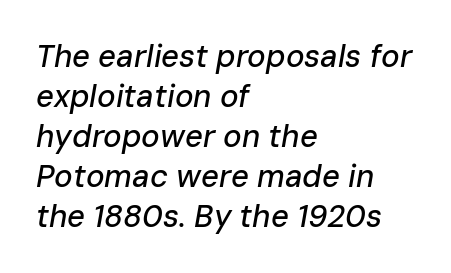
{"italic": "yes", "lean": "right", "slant_degrees": 10, "width": "normal", "stroke_contrast": "low", "x_height": "medium", "monospaced": "no", "underline": "no", "align": "left", "line_spacing": "normal", "line_spacing_ratio": 1.29, "letter_spacing": "normal", "letter_spacing_em": 0.0, "glyph_px": 31}
